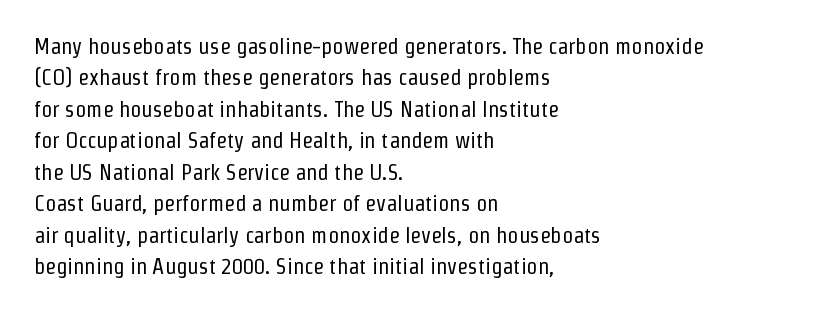
The image shows 22 px text type, upright; set left-aligned, normal line spacing (1.43x), normal letter spacing, not underlined.
